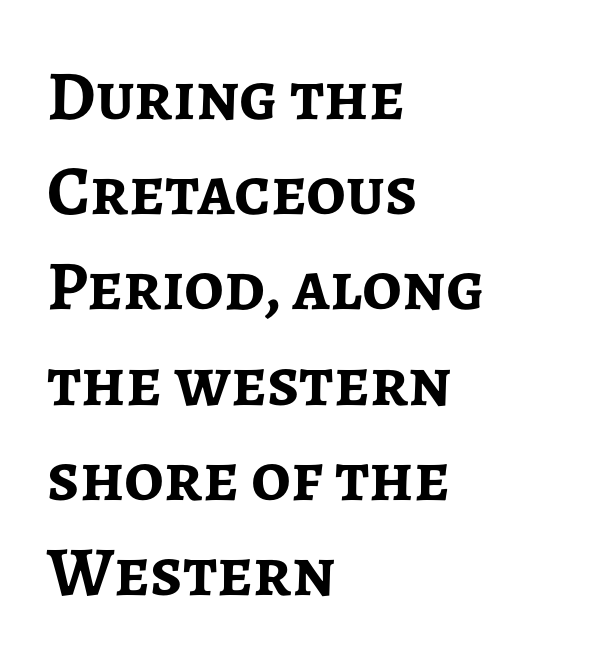
Nope, no serifs anywhere on these letters. Letters rest on an invisible, unmarked baseline. This rendering leaves character spacing at its baseline value. Heft: maximum for text — a bold. Spacing verdict: proportional, widths tailored to each character.
